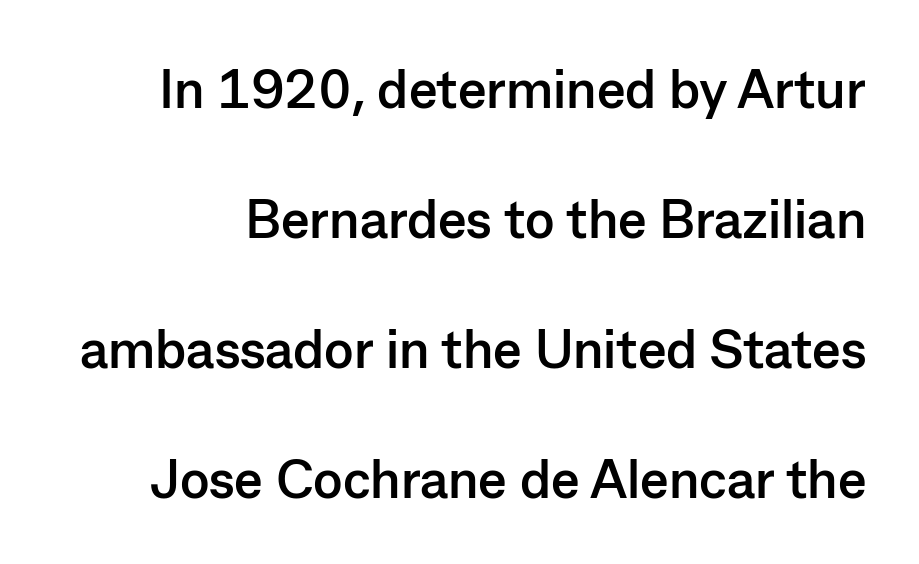
Q: Is the text bold? A: Yes.
Q: Is the text italic (slanted)? A: No, it is upright.
Q: Is the typeface a serif or a sans-serif typeface? A: Sans-serif.
Q: Is the text underlined? A: No.
Q: Is the spacing between letters normal or unusually wide? A: Normal.
Q: Is the spacing between lines tight, normal or loose? A: Loose.
Q: Width (condensed, normal, or wide)? A: Normal.
Q: Stroke contrast? A: Low.
Q: x-height? A: Medium.
Q: Monospaced? A: No.
